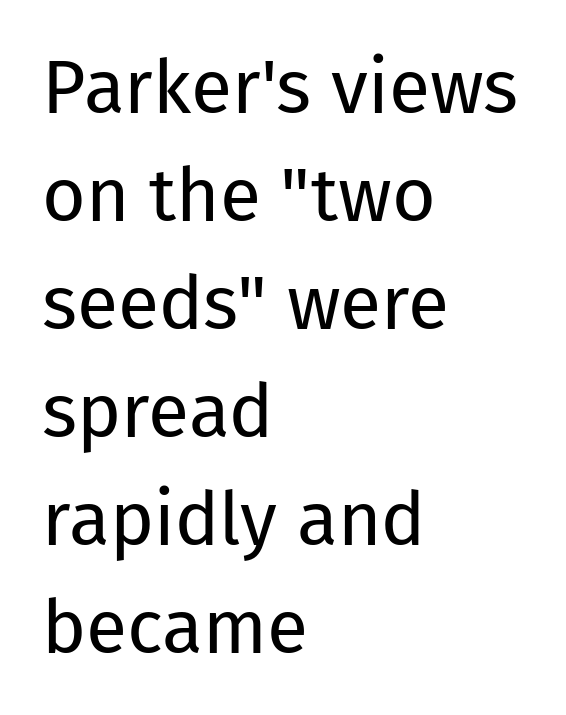
Q: Is the text bold? A: No.
Q: Is the text italic (slanted)? A: No, it is upright.
Q: Is the typeface a serif or a sans-serif typeface? A: Sans-serif.
Q: Is the text underlined? A: No.
Q: How is the paragraph aligned? A: Left-aligned.
Q: Is the spacing between letters normal or unusually wide? A: Normal.
Q: Is the spacing between lines tight, normal or loose? A: Normal.
Q: Width (condensed, normal, or wide)? A: Normal.
Q: Stroke contrast? A: Low.
Q: x-height? A: Medium.
Q: Monospaced? A: No.
